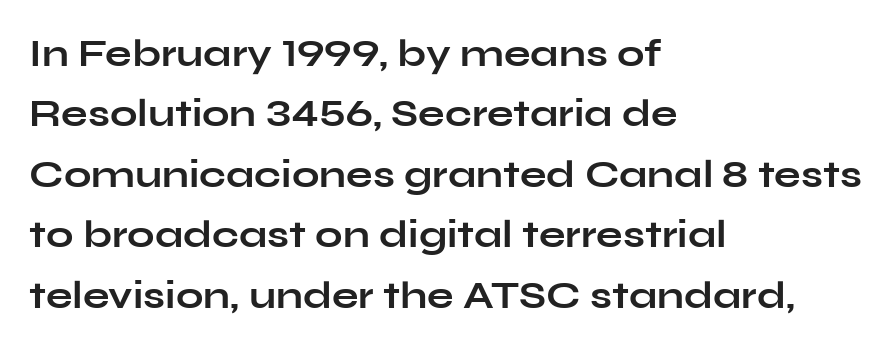
{"serif": "no", "italic": "no", "bold": "yes", "weight": "bold", "width": "wide", "stroke_contrast": "low", "x_height": "medium", "monospaced": "no", "underline": "no", "align": "left", "line_spacing": "normal", "line_spacing_ratio": 1.55, "letter_spacing": "normal", "letter_spacing_em": 0.0, "glyph_px": 39}
